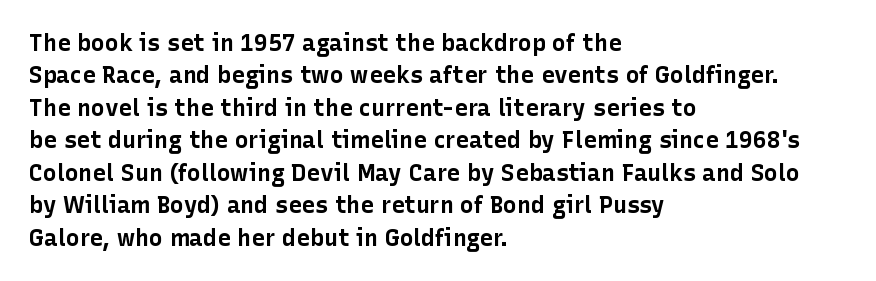
The image shows 23 px bold type, upright; set left-aligned, normal line spacing (1.41x), normal letter spacing, not underlined.
